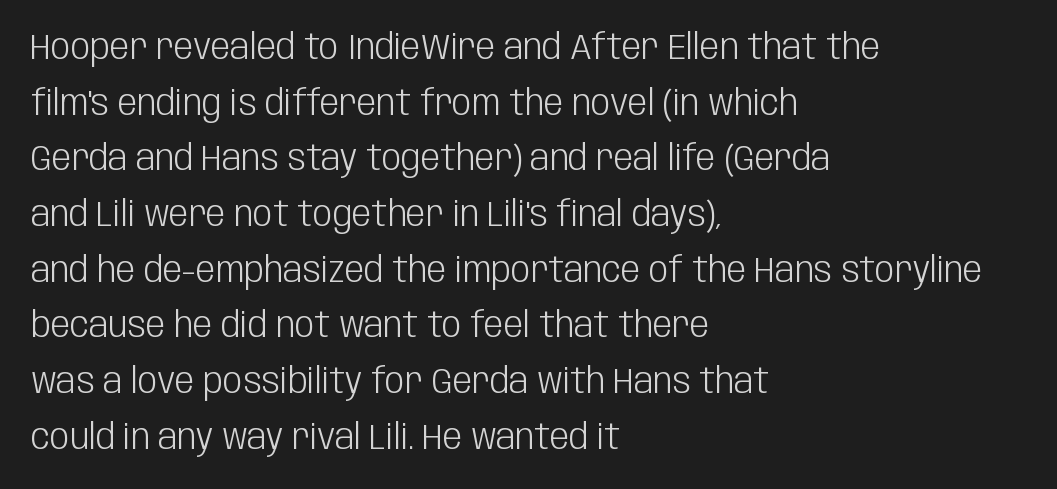
{"serif": "no", "italic": "no", "bold": "no", "weight": "light", "width": "condensed", "stroke_contrast": "low", "x_height": "large", "monospaced": "no", "underline": "no", "align": "left", "line_spacing": "normal", "line_spacing_ratio": 1.59, "letter_spacing": "normal", "letter_spacing_em": 0.0, "glyph_px": 35}
